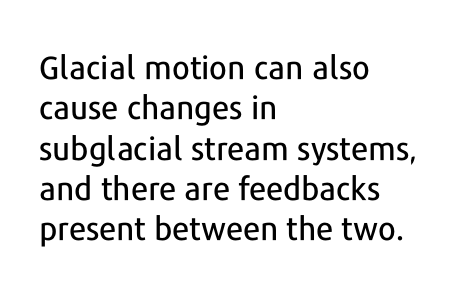
The passage shown is typeset with a sans-serif family. The strip under each line holds only bare page. Regarding leading, the lines here are spaced in the standard way. Looks like regular typesetting: each glyph gets only the width it needs. Left-aligned paragraph, ragged on the right. Upright lettering throughout.
